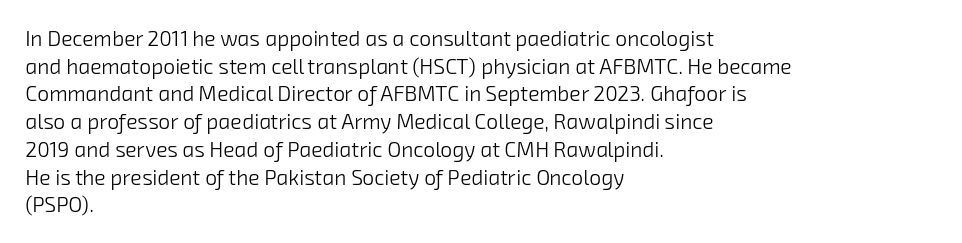
{"bold": "no", "underline": "no", "align": "left", "line_spacing": "normal", "line_spacing_ratio": 1.32, "letter_spacing": "normal", "letter_spacing_em": 0.0, "glyph_px": 21}
